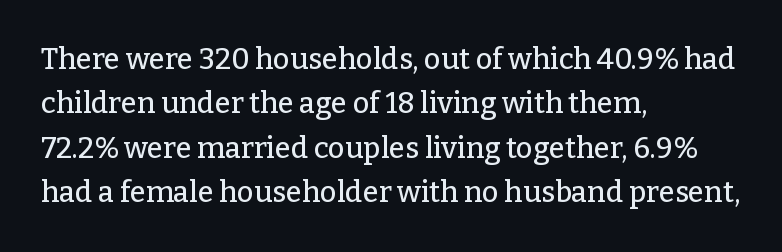
Q: Is the text italic (slanted)? A: No, it is upright.
Q: Is the typeface a serif or a sans-serif typeface? A: Serif.
Q: Is the text underlined? A: No.
Q: How is the paragraph aligned? A: Left-aligned.
Q: Is the spacing between letters normal or unusually wide? A: Normal.
Q: Is the spacing between lines tight, normal or loose? A: Normal.
Q: Width (condensed, normal, or wide)? A: Normal.
Q: Stroke contrast? A: Low.
Q: x-height? A: Medium.
Q: Monospaced? A: No.
